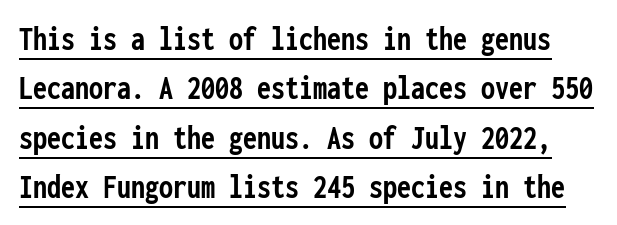
Monospaced: the letters line up in strict vertical columns. A rule runs beneath these lines of type. These lines are composed in type without serifs. Rendered with straight, roman letterforms. In terms of leading, this rendering sits right in the middle.
